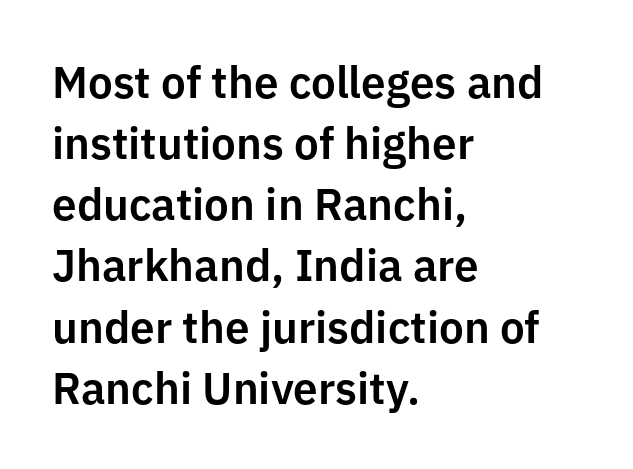
The glyphs in this specimen are sans serif. Bare-footed words on every line. Posture: upright roman. Does the copy run flush right? No — it runs flush left.
